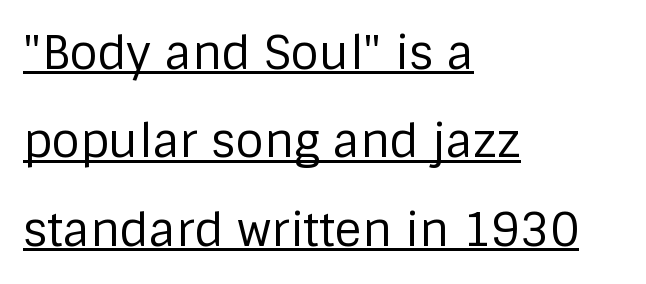
{"serif": "no", "italic": "no", "bold": "no", "weight": "regular", "width": "normal", "stroke_contrast": "low", "x_height": "large", "monospaced": "no", "underline": "yes", "align": "left", "line_spacing": "loose", "line_spacing_ratio": 1.92, "letter_spacing": "normal", "letter_spacing_em": 0.0, "glyph_px": 46}
